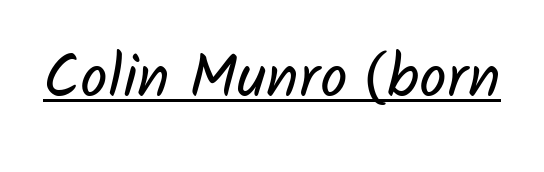
Q: Is the text bold? A: No.
Q: Is the typeface a serif or a sans-serif typeface? A: Sans-serif.
Q: Is the text underlined? A: Yes.
Q: Is the spacing between letters normal or unusually wide? A: Normal.
Q: Width (condensed, normal, or wide)? A: Normal.
Q: Stroke contrast? A: Low.
Q: x-height? A: Medium.
Q: Monospaced? A: No.
